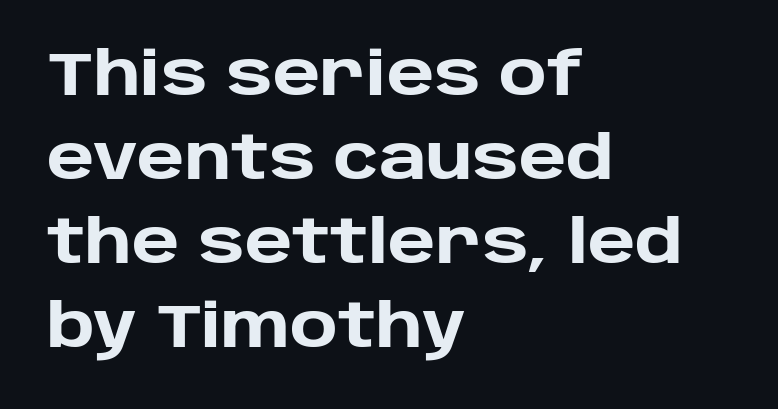
Each row of text sits above clean, open space. Weight: bold. A typesetter would call this leading conventional body-copy spacing. Words appear dense and cohesive because spacing is normal. Note: no serifs on the glyphs.
